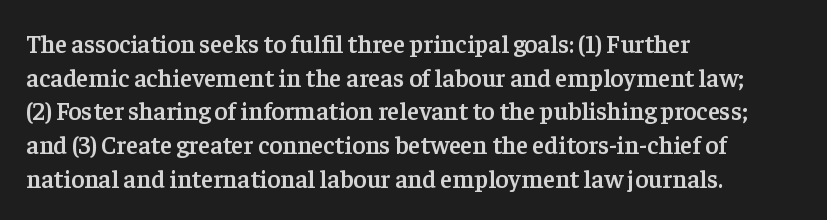
Is there any slant? The stems are plumb. Only glyphs here, with clear space below each row. A fair bit of extra ink — the face is semibold, not bold. Honestly, the row spacing looks completely unremarkable. These lines stack with their left ends in a neat column.
